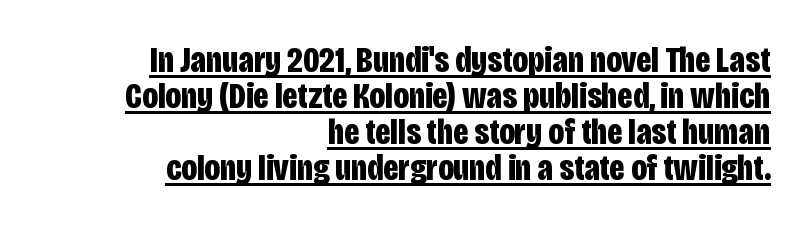
The image shows 37 px bold, condensed sans-serif type, upright; set right-aligned, tight line spacing (0.97x), normal letter spacing, underlined; low stroke contrast and a large x-height.
